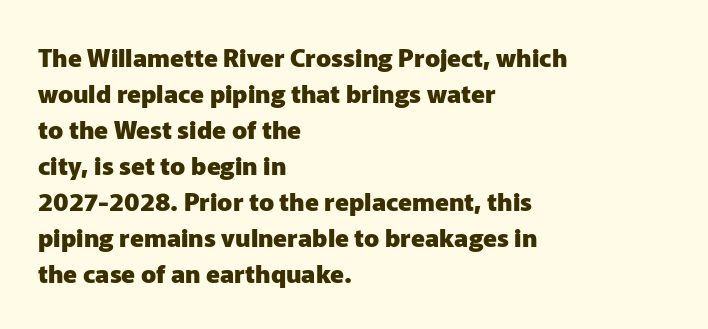
The image shows 25 px bold type, upright; set left-aligned, normal line spacing (1.44x), normal letter spacing, not underlined.
